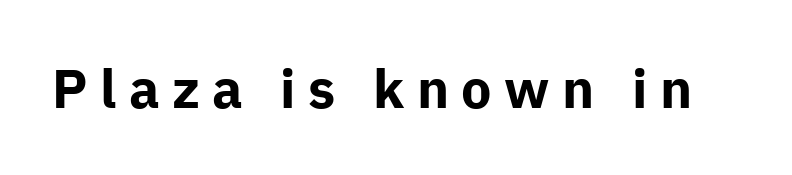
{"serif": "no", "italic": "no", "bold": "yes", "weight": "bold", "width": "normal", "stroke_contrast": "low", "x_height": "medium", "monospaced": "no", "underline": "no", "letter_spacing": "wide", "letter_spacing_em": 0.23, "glyph_px": 54}
